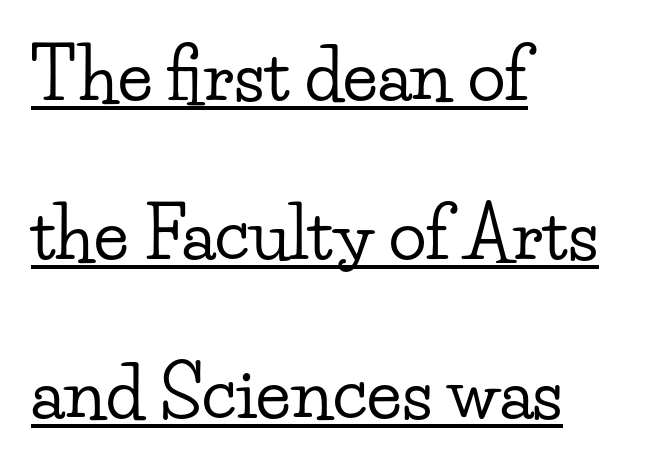
Q: Is the text italic (slanted)? A: No, it is upright.
Q: Is the typeface a serif or a sans-serif typeface? A: Serif.
Q: Is the text underlined? A: Yes.
Q: How is the paragraph aligned? A: Left-aligned.
Q: Is the spacing between letters normal or unusually wide? A: Normal.
Q: Is the spacing between lines tight, normal or loose? A: Loose.
Q: Width (condensed, normal, or wide)? A: Wide.
Q: Stroke contrast? A: Low.
Q: x-height? A: Small.
Q: Monospaced? A: No.
